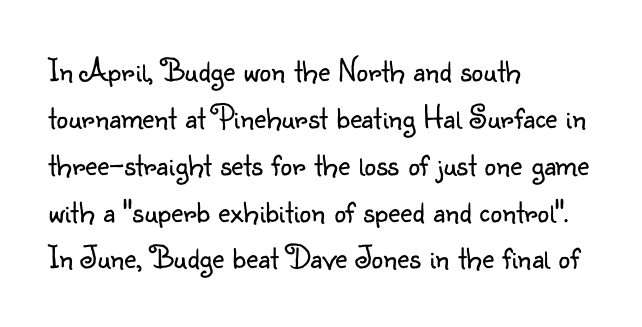
The image shows 33 px light sans-serif type, upright; set left-aligned, normal line spacing (1.42x), normal letter spacing, not underlined; low stroke contrast and a small x-height.
